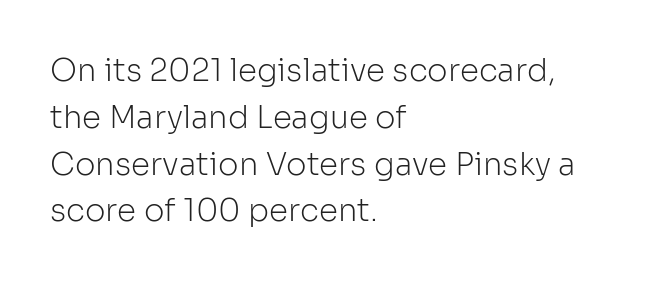
Q: Is the text bold? A: No.
Q: Is the text italic (slanted)? A: No, it is upright.
Q: Is the typeface a serif or a sans-serif typeface? A: Sans-serif.
Q: Is the text underlined? A: No.
Q: How is the paragraph aligned? A: Left-aligned.
Q: Is the spacing between letters normal or unusually wide? A: Normal.
Q: Is the spacing between lines tight, normal or loose? A: Normal.
Q: Width (condensed, normal, or wide)? A: Normal.
Q: Stroke contrast? A: Low.
Q: x-height? A: Medium.
Q: Monospaced? A: No.
